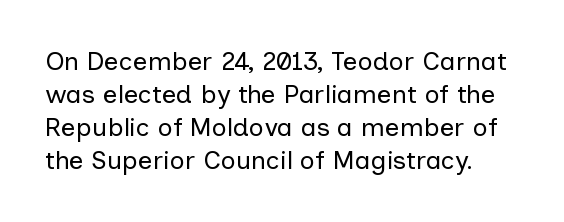
Q: Is the text bold? A: No.
Q: Is the text italic (slanted)? A: No, it is upright.
Q: Is the text underlined? A: No.
Q: Is the spacing between letters normal or unusually wide? A: Normal.
Q: Is the spacing between lines tight, normal or loose? A: Normal.
